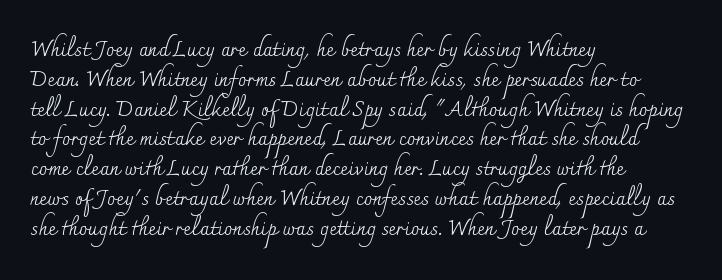
Quick note: interline space is typical. Nothing unusual about the tracking: characters are spaced as the font intends. Unmarked baselines from the first word to the last.
